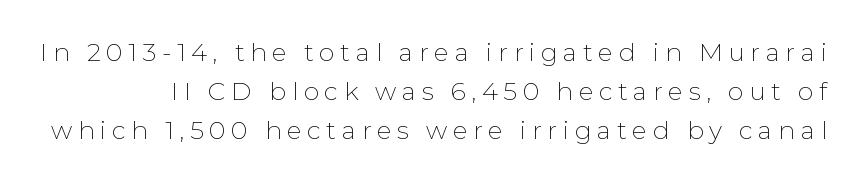
Summary of vertical rhythm: regular, with standard interline spacing. Weight: in the light-to-regular range. Lines of text with bare space underneath. This sample uses an upright cut, with every glyph sitting square on the baseline. Tracking value appears strongly positive — letters spread wide.
